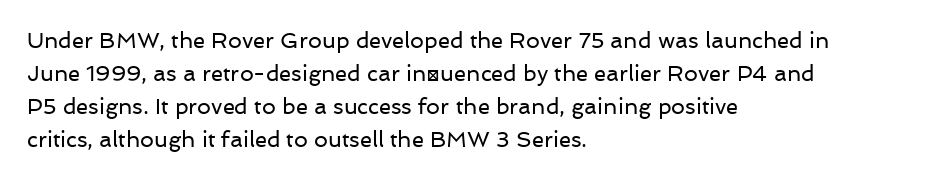
{"italic": "no", "bold": "no", "underline": "no", "align": "left", "line_spacing": "normal", "line_spacing_ratio": 1.5, "letter_spacing": "normal", "letter_spacing_em": 0.0, "glyph_px": 22}
